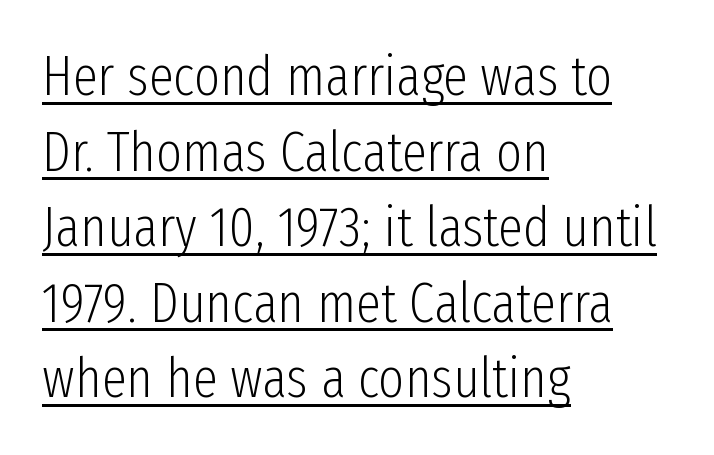
Q: Is the text bold? A: No.
Q: Is the text italic (slanted)? A: No, it is upright.
Q: Is the typeface a serif or a sans-serif typeface? A: Sans-serif.
Q: Is the text underlined? A: Yes.
Q: How is the paragraph aligned? A: Left-aligned.
Q: Is the spacing between letters normal or unusually wide? A: Normal.
Q: Is the spacing between lines tight, normal or loose? A: Normal.
Q: Width (condensed, normal, or wide)? A: Condensed.
Q: Stroke contrast? A: Low.
Q: x-height? A: Medium.
Q: Monospaced? A: No.
